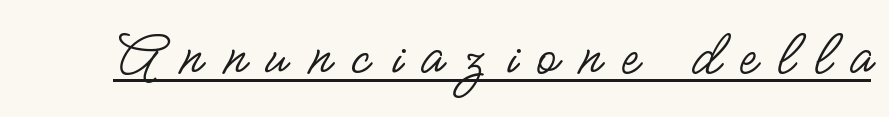
Somebody hit Ctrl+U on this one — the words are underlined. Letters have the restrained weight of plain body copy at most. The passage shown has open, widely tracked lettering throughout. The letters carry no serifs — their stems end cleanly without finishing strokes. Note the varied advance widths — an 'i' is clearly narrower than an 'm'.
